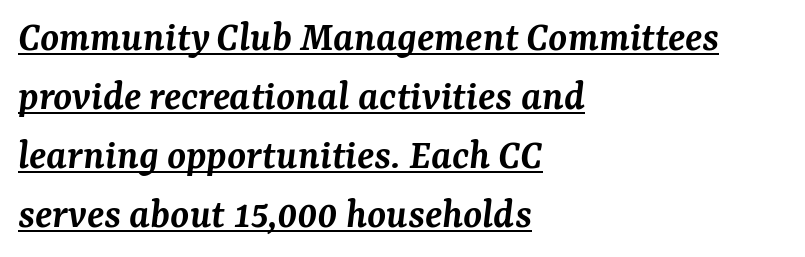
Compared with ordinary roman type, these characters are visibly tilted. In terms of leading, this rendering sits right in the middle. Weight check: semibold — heavier than regular, not quite bold. Compared with undecorated copy, this sample adds a rule below the words.
